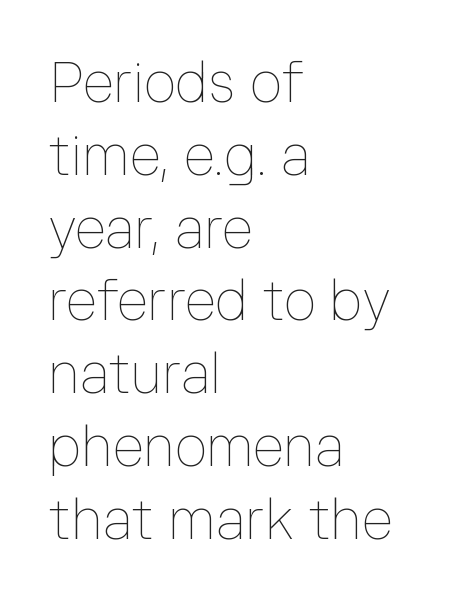
Q: Is the text bold? A: No.
Q: Is the text italic (slanted)? A: No, it is upright.
Q: Is the text underlined? A: No.
Q: How is the paragraph aligned? A: Left-aligned.
Q: Is the spacing between letters normal or unusually wide? A: Normal.
Q: Is the spacing between lines tight, normal or loose? A: Normal.
Q: Width (condensed, normal, or wide)? A: Normal.
Q: Stroke contrast? A: Low.
Q: x-height? A: Medium.
Q: Monospaced? A: No.
